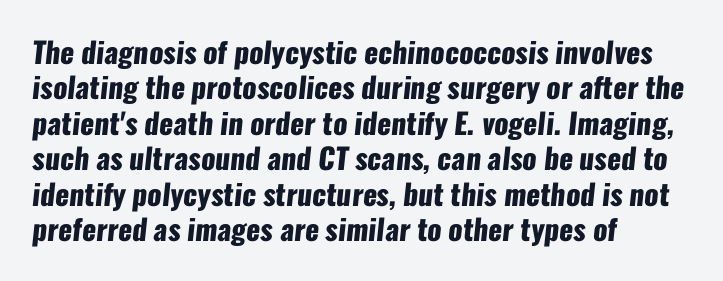
Characters follow at the spacing the type designer built in. Is the block centered? No — it sits flush against the left margin. Set as a true bold cut, around the 700 mark. You can tell from the bare stems that sans-serif type was used. The words here are not underlined. Here the designer chose a conventional face with non-uniform glyph widths.
